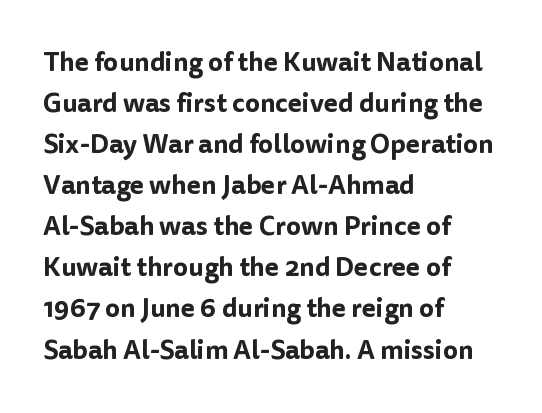
Q: Is the text italic (slanted)? A: No, it is upright.
Q: Is the text underlined? A: No.
Q: How is the paragraph aligned? A: Left-aligned.
Q: Is the spacing between letters normal or unusually wide? A: Normal.
Q: Is the spacing between lines tight, normal or loose? A: Normal.
